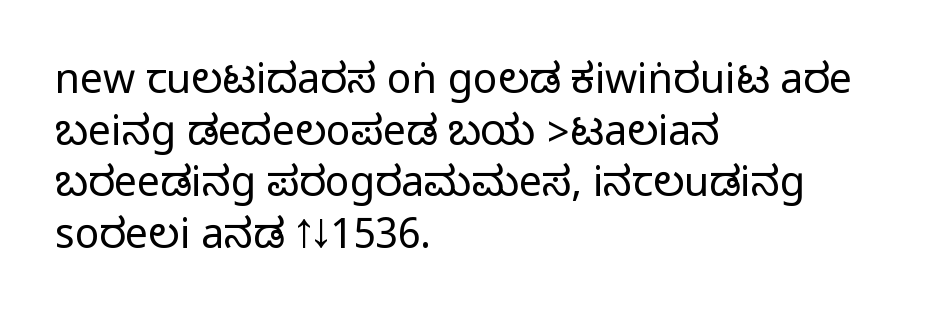
The image shows 41 px condensed sans-serif type, upright; set left-aligned, normal line spacing (1.26x), normal letter spacing, not underlined; medium stroke contrast.
